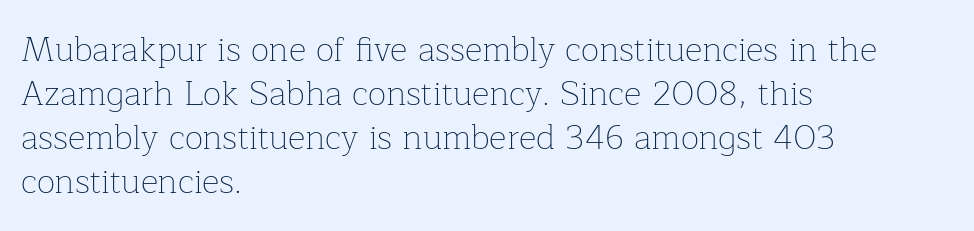
Q: Is the text bold? A: No.
Q: Is the text italic (slanted)? A: No, it is upright.
Q: Is the typeface a serif or a sans-serif typeface? A: Serif.
Q: Is the text underlined? A: No.
Q: How is the paragraph aligned? A: Left-aligned.
Q: Is the spacing between letters normal or unusually wide? A: Normal.
Q: Is the spacing between lines tight, normal or loose? A: Normal.
Q: Width (condensed, normal, or wide)? A: Normal.
Q: Stroke contrast? A: Low.
Q: x-height? A: Medium.
Q: Monospaced? A: No.
